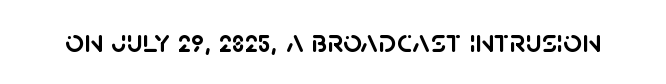
Q: Is the text italic (slanted)? A: No, it is upright.
Q: Is the typeface a serif or a sans-serif typeface? A: Sans-serif.
Q: Is the text underlined? A: No.
Q: Is the spacing between letters normal or unusually wide? A: Normal.
Q: Width (condensed, normal, or wide)? A: Normal.
Q: Stroke contrast? A: Low.
Q: x-height? A: Large.
Q: Monospaced? A: No.
